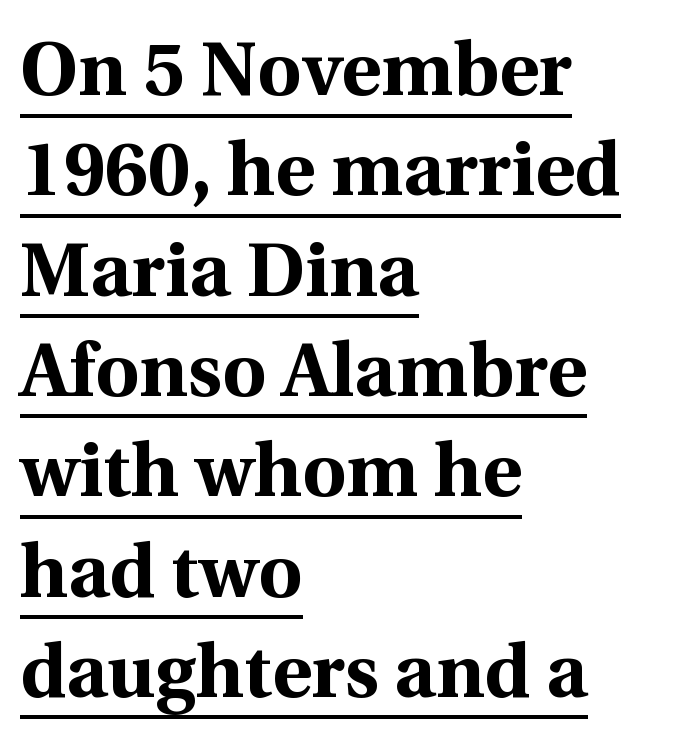
{"serif": "yes", "italic": "no", "bold": "yes", "weight": "bold", "width": "normal", "x_height": "medium", "monospaced": "no", "underline": "yes", "align": "left", "line_spacing": "normal", "line_spacing_ratio": 1.32, "letter_spacing": "normal", "letter_spacing_em": 0.0, "glyph_px": 76}
